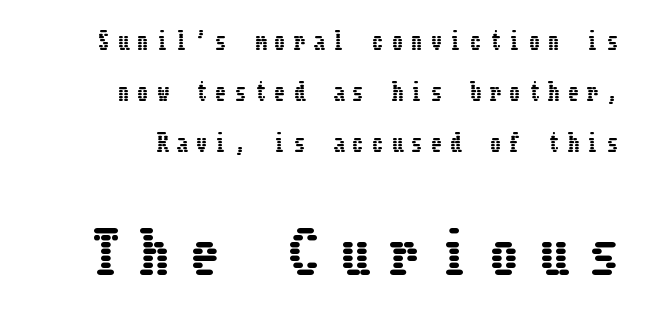
{"italic": "no", "width": "condensed", "stroke_contrast": "low", "x_height": "medium", "underline": "no", "line_spacing": "loose", "line_spacing_ratio": 2.31, "letter_spacing": "wide", "letter_spacing_em": 0.39, "larger_block": "second", "size_ratio": 2.55, "glyph_px": 56}
